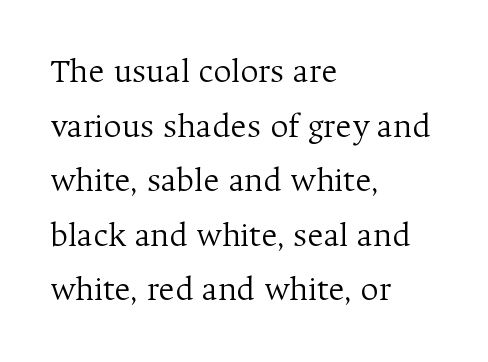
Q: Is the text bold? A: No.
Q: Is the text italic (slanted)? A: No, it is upright.
Q: Is the typeface a serif or a sans-serif typeface? A: Serif.
Q: Is the text underlined? A: No.
Q: How is the paragraph aligned? A: Left-aligned.
Q: Is the spacing between letters normal or unusually wide? A: Normal.
Q: Is the spacing between lines tight, normal or loose? A: Normal.
Q: Width (condensed, normal, or wide)? A: Normal.
Q: Stroke contrast? A: Medium.
Q: x-height? A: Medium.
Q: Monospaced? A: No.
